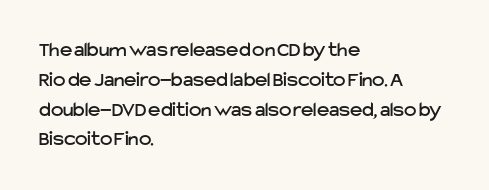
The image shows 21 px text type, upright; set left-aligned, normal line spacing (1.42x), normal letter spacing, not underlined.
